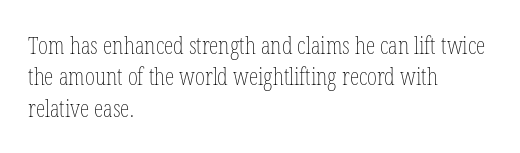
Q: Is the text bold? A: No.
Q: Is the text italic (slanted)? A: No, it is upright.
Q: Is the text underlined? A: No.
Q: How is the paragraph aligned? A: Left-aligned.
Q: Is the spacing between letters normal or unusually wide? A: Normal.
Q: Is the spacing between lines tight, normal or loose? A: Normal.
